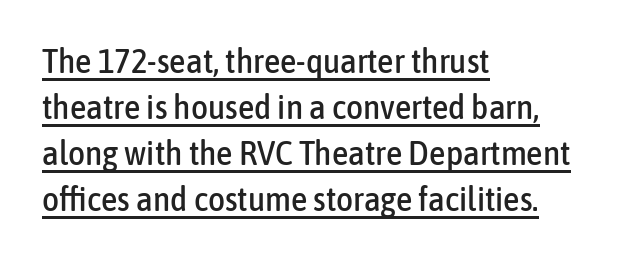
{"serif": "no", "italic": "no", "width": "condensed", "stroke_contrast": "low", "x_height": "medium", "monospaced": "no", "underline": "yes", "align": "left", "line_spacing": "normal", "line_spacing_ratio": 1.39, "letter_spacing": "normal", "letter_spacing_em": 0.0, "glyph_px": 33}
